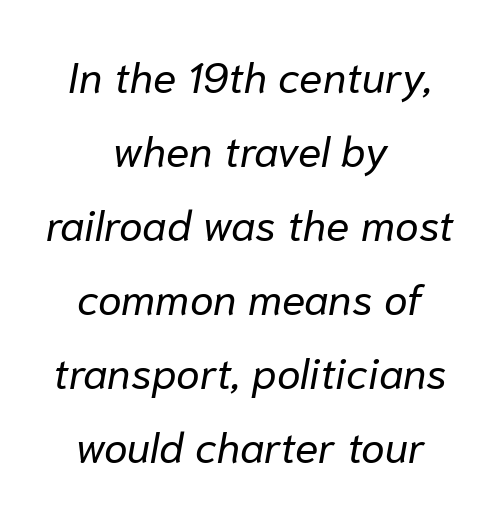
Q: Is the text bold? A: No.
Q: Is the text italic (slanted)? A: Yes, it leans right by about 10 degrees.
Q: Is the text underlined? A: No.
Q: How is the paragraph aligned? A: Centered.
Q: Is the spacing between letters normal or unusually wide? A: Normal.
Q: Width (condensed, normal, or wide)? A: Normal.
Q: Stroke contrast? A: Low.
Q: x-height? A: Medium.
Q: Monospaced? A: No.
